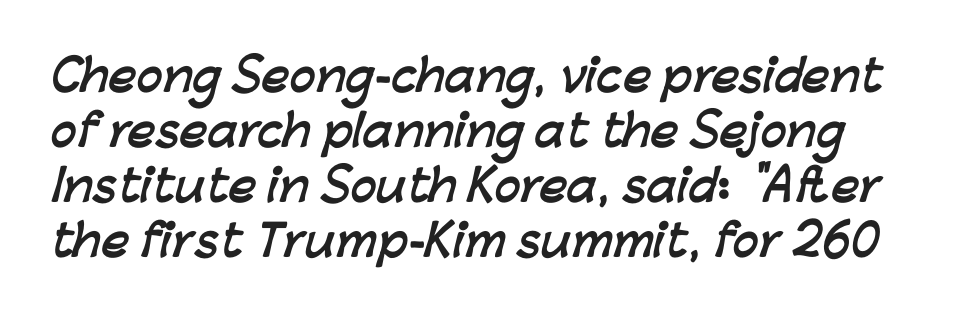
Q: Is the text bold? A: Yes.
Q: Is the typeface a serif or a sans-serif typeface? A: Sans-serif.
Q: Is the text underlined? A: No.
Q: Is the spacing between letters normal or unusually wide? A: Normal.
Q: Is the spacing between lines tight, normal or loose? A: Normal.
Q: Width (condensed, normal, or wide)? A: Normal.
Q: Stroke contrast? A: Low.
Q: x-height? A: Medium.
Q: Monospaced? A: No.
